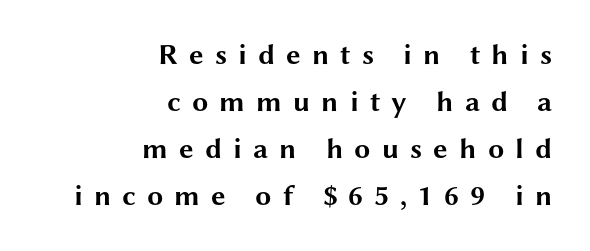
{"serif": "no", "italic": "no", "bold": "yes", "weight": "bold", "width": "wide", "stroke_contrast": "medium", "x_height": "medium", "monospaced": "no", "underline": "no", "align": "right", "line_spacing": "normal", "line_spacing_ratio": 1.62, "letter_spacing": "wide", "letter_spacing_em": 0.38, "glyph_px": 29}
